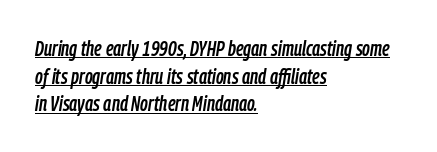
The image shows 21 px text type, italic (leaning right); set left-aligned, normal line spacing (1.32x), normal letter spacing, underlined.
